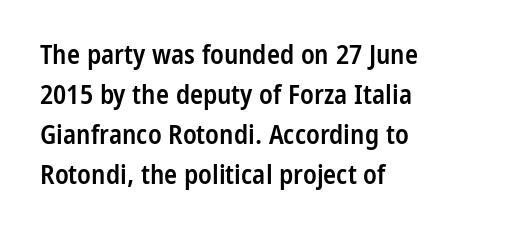
Q: Is the text bold? A: Semi-bold.
Q: Is the text italic (slanted)? A: No, it is upright.
Q: Is the text underlined? A: No.
Q: How is the paragraph aligned? A: Left-aligned.
Q: Is the spacing between letters normal or unusually wide? A: Normal.
Q: Is the spacing between lines tight, normal or loose? A: Normal.
